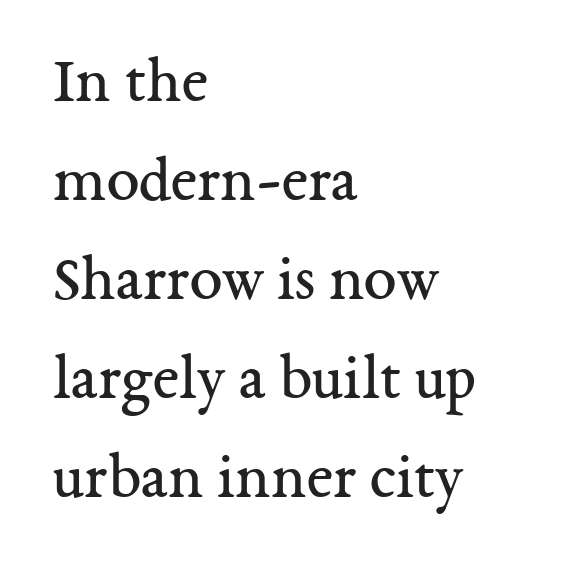
{"serif": "yes", "italic": "no", "bold": "no", "weight": "regular", "width": "normal", "stroke_contrast": "medium", "x_height": "medium", "monospaced": "no", "underline": "no", "align": "left", "line_spacing": "normal", "line_spacing_ratio": 1.5, "letter_spacing": "normal", "letter_spacing_em": 0.0, "glyph_px": 66}
